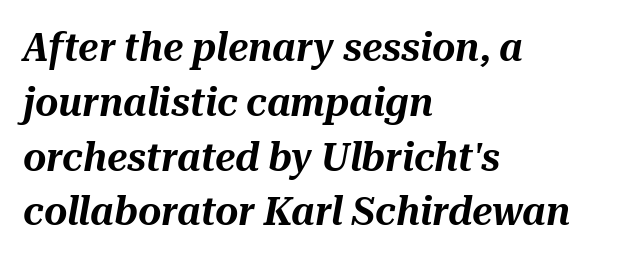
The gaps between neighbouring characters are ordinary and unremarkable. The baseline area is clear. Yep, that's italic — everything's leaning. Notice how descenders clear the ascenders below comfortably — that's standard leading. Layout note: lines flush left. Do the characters align in a grid? No, the font is proportional.
